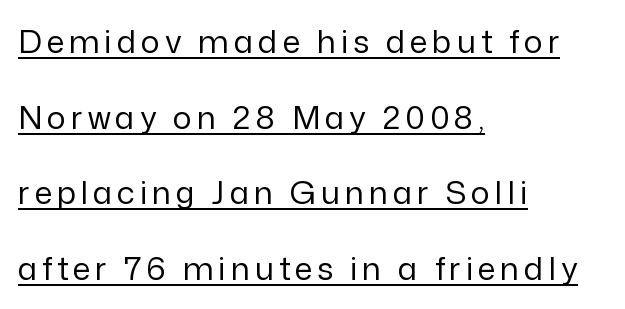
Honestly, the rows look like they've been pulled way apart. Varying glyph widths throughout — classic text-font behaviour. Decoration check: the copy is underlined. The passage shown is not bold in any degree. A roman cut, with each character standing at attention. Unlike a traditional serif, this face leaves its strokes unadorned.
